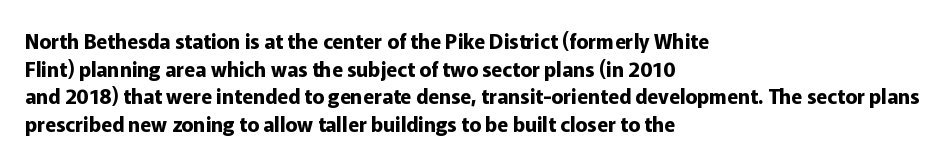
Is the letter spacing exaggerated? No — it looks like the ordinary default. Does the weight exceed regular? Yes, all the way to bold. Layout note: lines flush left. Notice how the stems are strictly vertical — no italics here.
